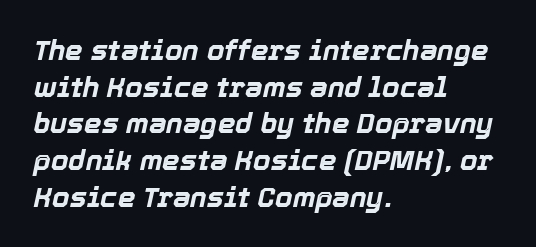
The image shows 28 px bold type, italic (leaning right); set left-aligned, normal line spacing (1.31x), normal letter spacing, not underlined; a medium x-height.
